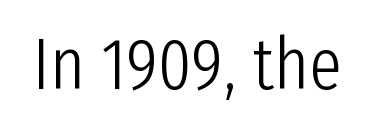
{"serif": "no", "italic": "no", "bold": "no", "weight": "light", "width": "condensed", "stroke_contrast": "low", "x_height": "medium", "monospaced": "no", "underline": "no", "letter_spacing": "normal", "letter_spacing_em": 0.0, "glyph_px": 73}
